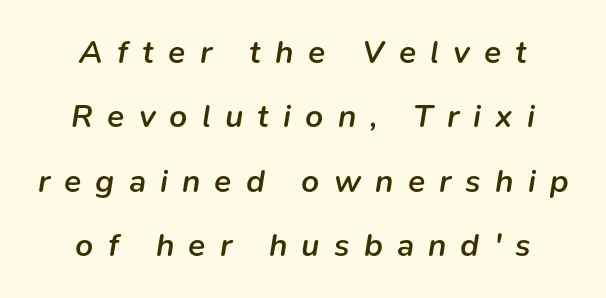
Q: Is the text bold? A: Semi-bold.
Q: Is the text italic (slanted)? A: Yes, it leans right by about 9 degrees.
Q: Is the text underlined? A: No.
Q: How is the paragraph aligned? A: Centered.
Q: Is the spacing between letters normal or unusually wide? A: Unusually wide.
Q: Is the spacing between lines tight, normal or loose? A: Loose.
Q: Width (condensed, normal, or wide)? A: Normal.
Q: Stroke contrast? A: Low.
Q: x-height? A: Medium.
Q: Monospaced? A: No.
